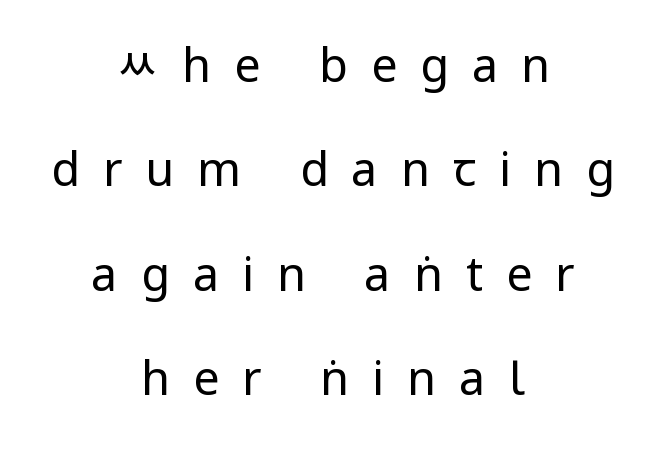
The line texture is sparse and dotted thanks to wide tracking. If you measured baseline to baseline, you'd find a long distance. The compositor balanced each line on the midline. You can tell it's not italic because the verticals are truly vertical. Are there feet on the stems? There aren't — it's a sans.
